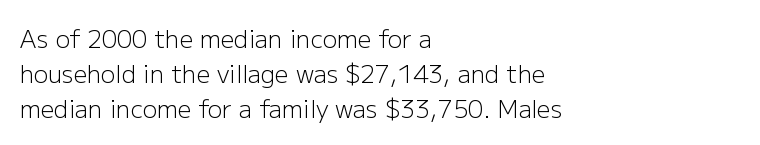
Q: Is the text bold? A: No.
Q: Is the text italic (slanted)? A: No, it is upright.
Q: Is the text underlined? A: No.
Q: How is the paragraph aligned? A: Left-aligned.
Q: Is the spacing between letters normal or unusually wide? A: Normal.
Q: Is the spacing between lines tight, normal or loose? A: Normal.
